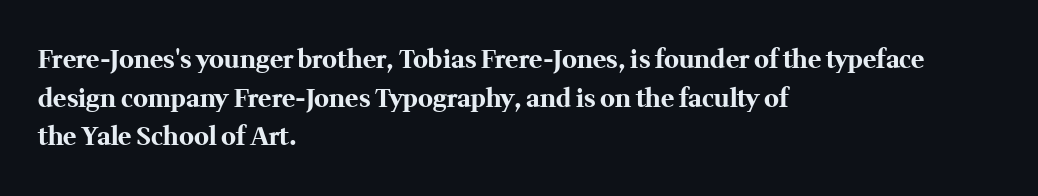
{"italic": "no", "bold": "yes", "underline": "no", "align": "left", "line_spacing": "normal", "line_spacing_ratio": 1.55, "letter_spacing": "normal", "letter_spacing_em": 0.0, "glyph_px": 25}
